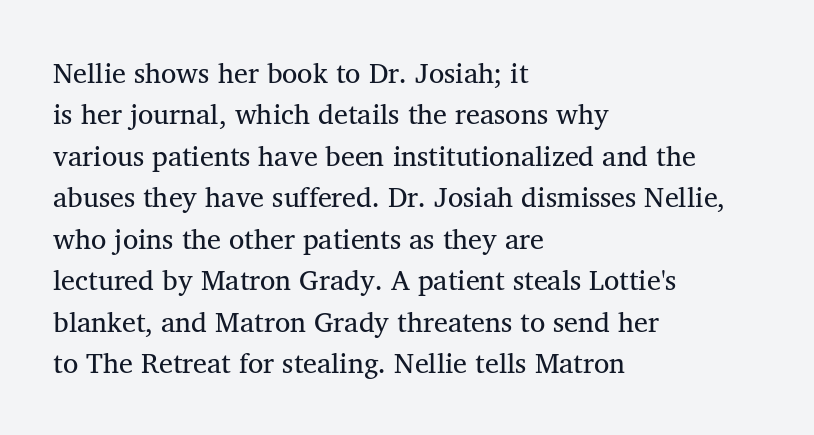
Q: Is the text bold? A: No.
Q: Is the text italic (slanted)? A: No, it is upright.
Q: Is the typeface a serif or a sans-serif typeface? A: Serif.
Q: Is the text underlined? A: No.
Q: How is the paragraph aligned? A: Left-aligned.
Q: Is the spacing between letters normal or unusually wide? A: Normal.
Q: Is the spacing between lines tight, normal or loose? A: Normal.
Q: Width (condensed, normal, or wide)? A: Normal.
Q: Stroke contrast? A: Medium.
Q: x-height? A: Medium.
Q: Monospaced? A: No.
